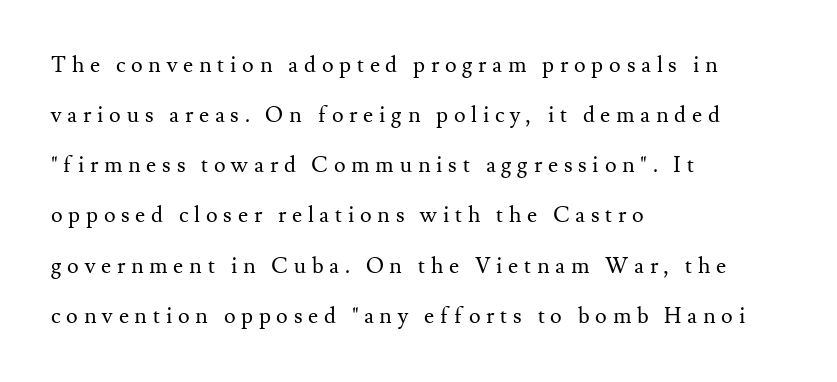
The string is rendered with underlining switched off. Is this a heavy cut? Hardly; it is regular or lighter. Alignment: flush left. Here the glyphs are tracked loosely, breaking word shapes into spaced letters. Unlike italic type, these characters show no tilt at all.
